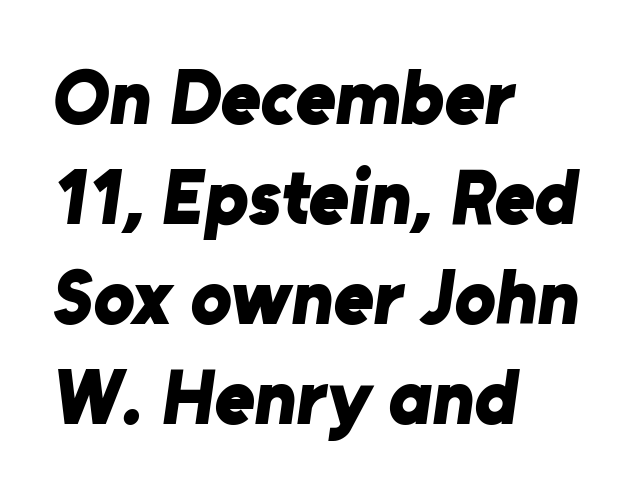
Each row of text sits above clean, open space. Thick stems and heavy bowls — unmistakably bold. This rendering employs a face without finishing strokes, i.e., a sans-serif. The letterforms sit shoulder to shoulder at normal distance.
